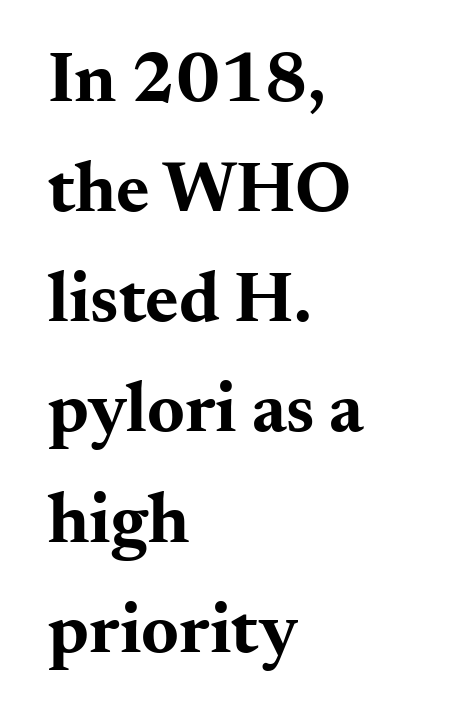
The image shows 72 px bold, wide serif type, upright; set left-aligned, normal line spacing (1.53x), normal letter spacing, not underlined; medium stroke contrast and a small x-height.
